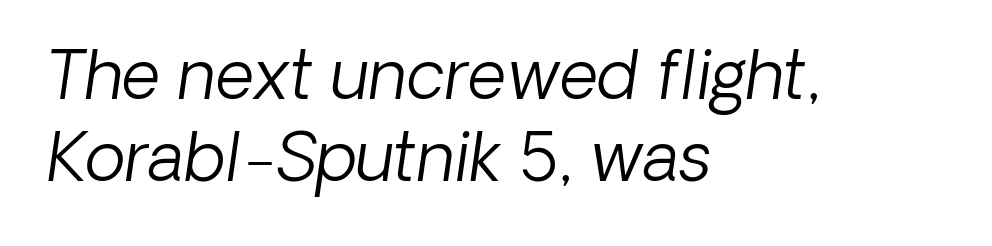
{"serif": "no", "bold": "no", "weight": "light", "width": "normal", "stroke_contrast": "low", "x_height": "medium", "monospaced": "no", "underline": "no", "align": "left", "line_spacing_ratio": 1.22, "letter_spacing": "normal", "letter_spacing_em": 0.0, "glyph_px": 67}
